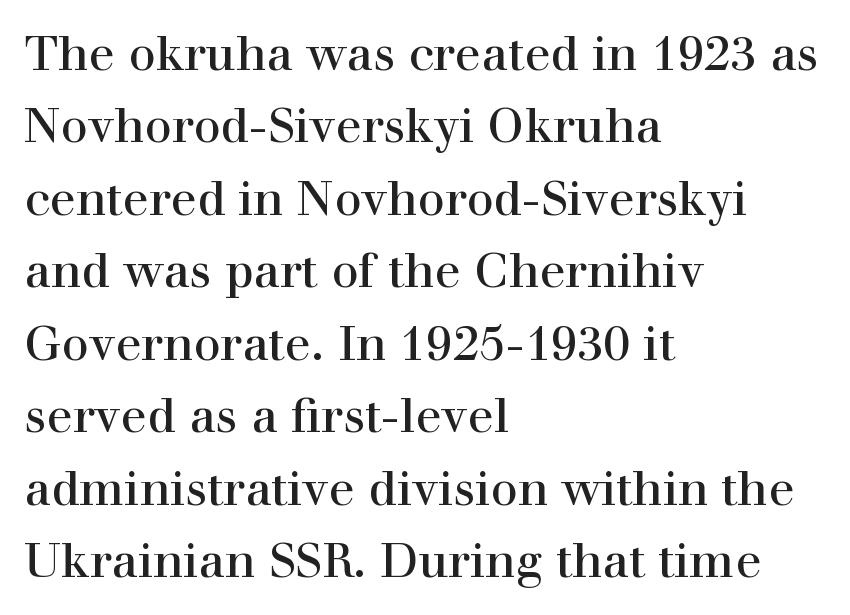
Q: Is the text bold? A: No.
Q: Is the text italic (slanted)? A: No, it is upright.
Q: Is the typeface a serif or a sans-serif typeface? A: Serif.
Q: Is the text underlined? A: No.
Q: How is the paragraph aligned? A: Left-aligned.
Q: Is the spacing between letters normal or unusually wide? A: Normal.
Q: Is the spacing between lines tight, normal or loose? A: Normal.
Q: Width (condensed, normal, or wide)? A: Normal.
Q: Stroke contrast? A: High.
Q: x-height? A: Medium.
Q: Monospaced? A: No.
